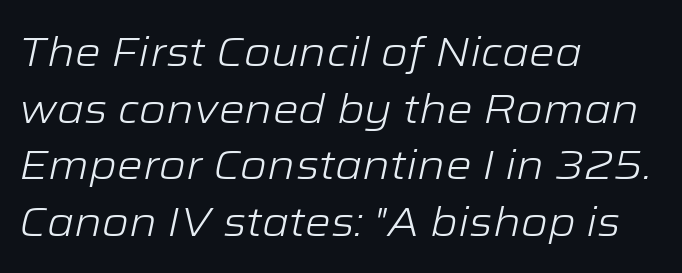
Q: Is the text bold? A: No.
Q: Is the text italic (slanted)? A: Yes, it leans right by about 12 degrees.
Q: Is the text underlined? A: No.
Q: How is the paragraph aligned? A: Left-aligned.
Q: Is the spacing between letters normal or unusually wide? A: Normal.
Q: Is the spacing between lines tight, normal or loose? A: Normal.
Q: Width (condensed, normal, or wide)? A: Wide.
Q: Stroke contrast? A: Low.
Q: x-height? A: Medium.
Q: Monospaced? A: No.
